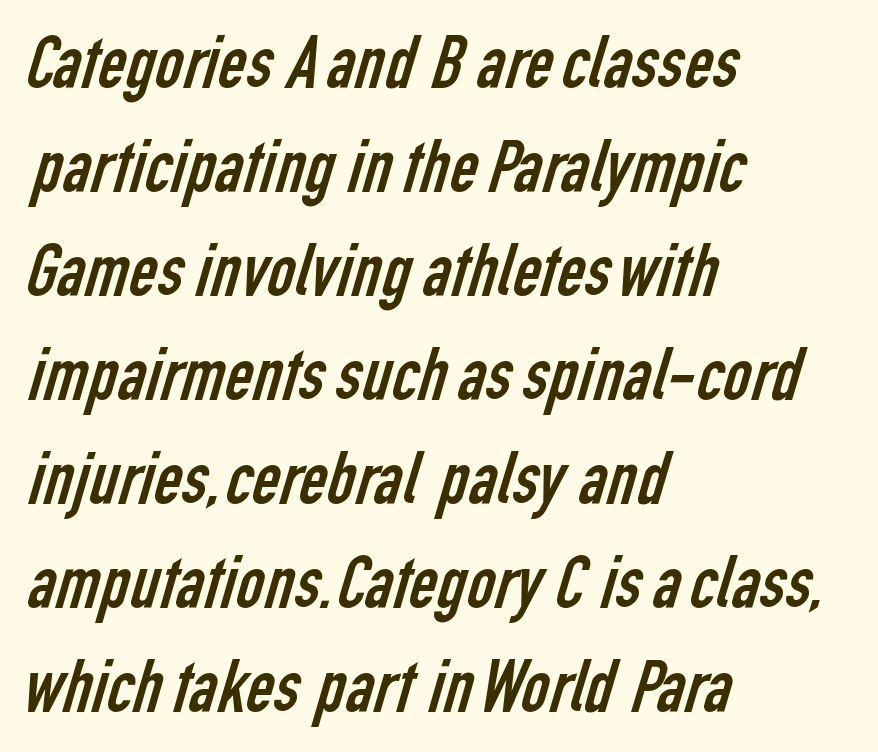
{"serif": "no", "bold": "no", "weight": "regular", "width": "condensed", "stroke_contrast": "low", "x_height": "medium", "monospaced": "no", "underline": "no", "align": "left", "line_spacing": "normal", "line_spacing_ratio": 1.35, "letter_spacing": "normal", "letter_spacing_em": 0.0, "glyph_px": 77}
